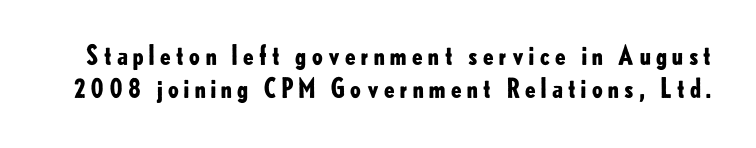
Notice how the stems are strictly vertical — no italics here. Heavy-handed strokes throughout: this text is bold. Students, observe: this is what conventionally led text looks like. Lines of text with bare space underneath.
